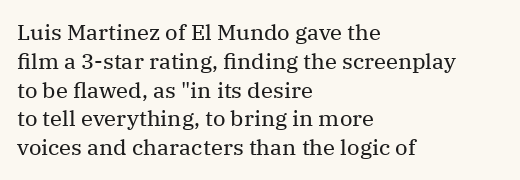
No extra ink here — the face is not bold. The ragged edge is on the right, which tells us the setting is flush left. Decoration check: the copy has no underline. Between one letter and the next there's only the usual sliver of space. No italicization has been applied; the sample stays upright. Successive baselines arrive at the customary interval.
